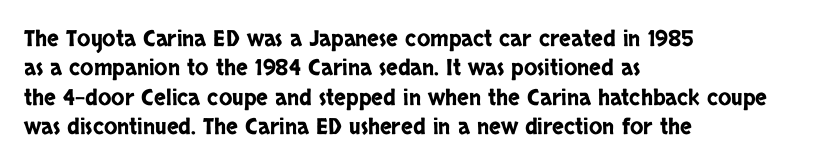
Glyph-to-glyph distance matches everyday printed text. If you drew a ruler down the left edge, every line would touch it. The letters stand upright; this is a roman face. No word sits above an underline. The line-height multiplier appears to be the usual default.
